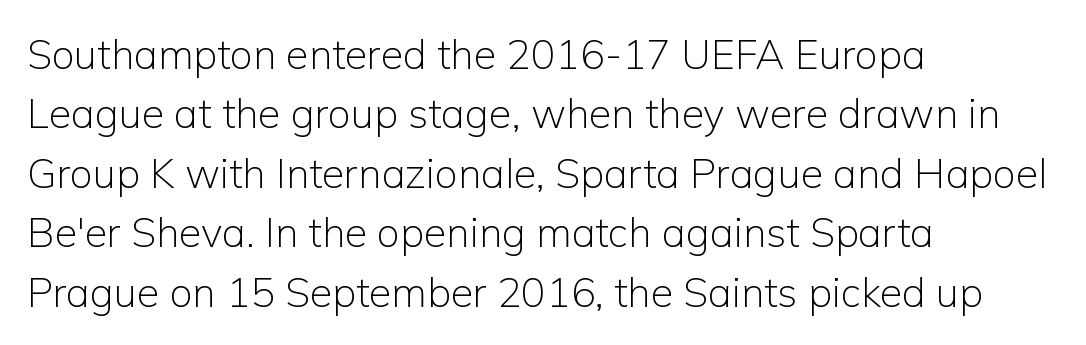
Q: Is the text bold? A: No.
Q: Is the text italic (slanted)? A: No, it is upright.
Q: Is the typeface a serif or a sans-serif typeface? A: Sans-serif.
Q: Is the text underlined? A: No.
Q: How is the paragraph aligned? A: Left-aligned.
Q: Is the spacing between letters normal or unusually wide? A: Normal.
Q: Is the spacing between lines tight, normal or loose? A: Normal.
Q: Width (condensed, normal, or wide)? A: Normal.
Q: Stroke contrast? A: Low.
Q: x-height? A: Medium.
Q: Monospaced? A: No.
